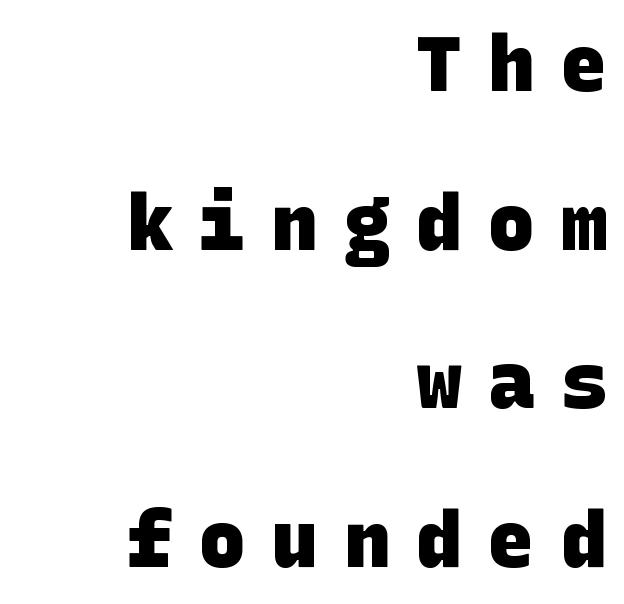
Q: Is the text bold? A: Yes.
Q: Is the typeface a serif or a sans-serif typeface? A: Sans-serif.
Q: Is the text underlined? A: No.
Q: How is the paragraph aligned? A: Right-aligned.
Q: Is the spacing between letters normal or unusually wide? A: Unusually wide.
Q: Is the spacing between lines tight, normal or loose? A: Loose.
Q: Width (condensed, normal, or wide)? A: Normal.
Q: Stroke contrast? A: Low.
Q: x-height? A: Large.
